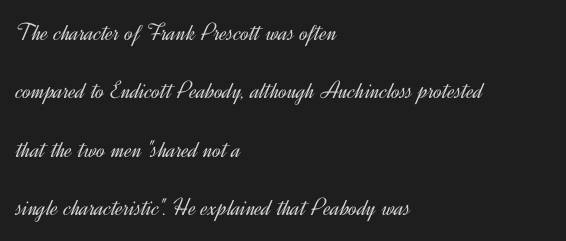
The image shows 25 px text type; set left-aligned, loose line spacing (2.34x), normal letter spacing, not underlined.
